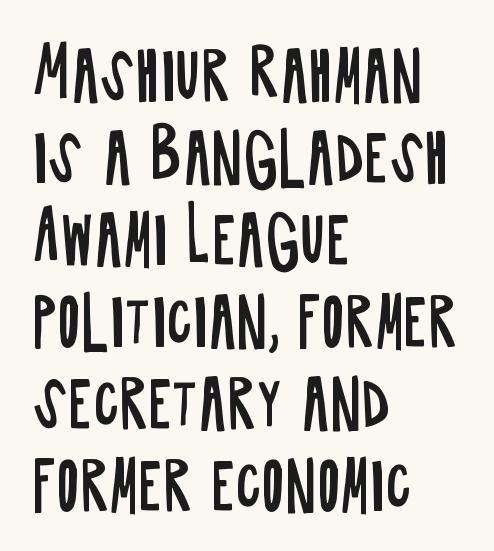
{"serif": "no", "italic": "no", "bold": "no", "weight": "regular", "width": "condensed", "stroke_contrast": "low", "x_height": "large", "monospaced": "no", "underline": "no", "align": "left", "line_spacing": "normal", "line_spacing_ratio": 1.28, "letter_spacing": "normal", "letter_spacing_em": 0.0, "glyph_px": 64}
